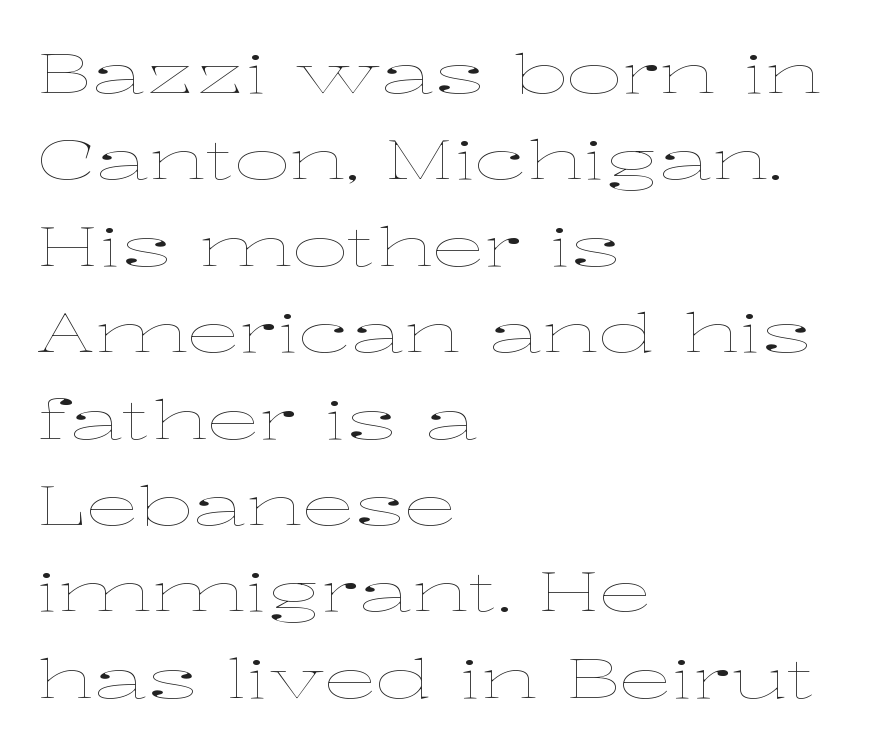
Q: Is the text bold? A: No.
Q: Is the text italic (slanted)? A: No, it is upright.
Q: Is the text underlined? A: No.
Q: How is the paragraph aligned? A: Left-aligned.
Q: Is the spacing between letters normal or unusually wide? A: Normal.
Q: Is the spacing between lines tight, normal or loose? A: Normal.
Q: Width (condensed, normal, or wide)? A: Wide.
Q: Stroke contrast? A: Low.
Q: x-height? A: Medium.
Q: Monospaced? A: No.
